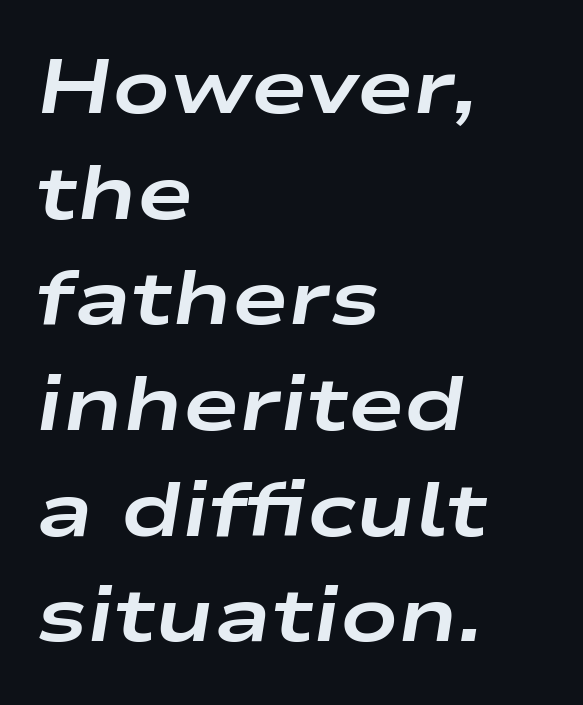
{"italic": "yes", "lean": "right", "slant_degrees": 9, "bold": "yes", "weight": "bold", "width": "wide", "stroke_contrast": "low", "x_height": "medium", "monospaced": "no", "underline": "no", "align": "left", "line_spacing": "normal", "line_spacing_ratio": 1.39, "letter_spacing": "normal", "letter_spacing_em": 0.0, "glyph_px": 76}
